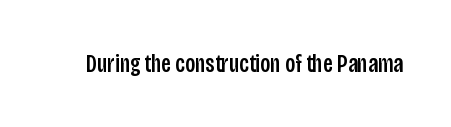
If you drew a line through each stem, it would be perfectly vertical. Characters follow at the spacing the type designer built in. The words here are not underlined.
